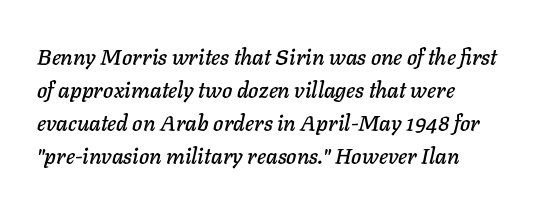
The image shows 22 px text type, italic (leaning right); set left-aligned, normal line spacing (1.5x), normal letter spacing, not underlined.
